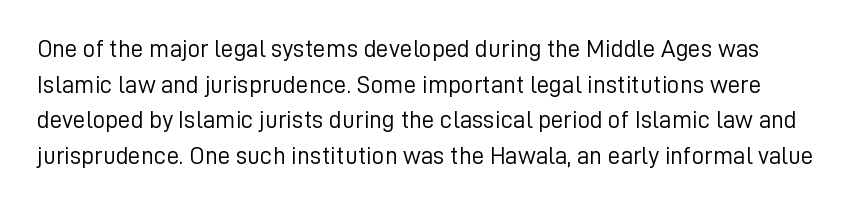
The image shows 25 px text type, upright; set normal line spacing (1.43x), normal letter spacing, not underlined.
